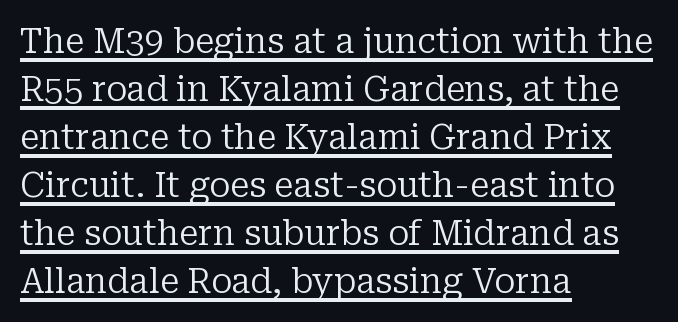
{"serif": "yes", "italic": "no", "bold": "no", "weight": "regular", "width": "normal", "stroke_contrast": "low", "x_height": "medium", "monospaced": "no", "underline": "yes", "align": "left", "line_spacing": "normal", "line_spacing_ratio": 1.37, "letter_spacing": "normal", "letter_spacing_em": 0.0, "glyph_px": 35}
